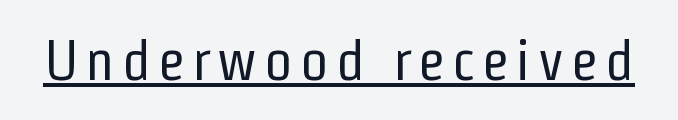
Q: Is the text bold? A: No.
Q: Is the text italic (slanted)? A: No, it is upright.
Q: Is the typeface a serif or a sans-serif typeface? A: Sans-serif.
Q: Is the text underlined? A: Yes.
Q: Width (condensed, normal, or wide)? A: Condensed.
Q: Stroke contrast? A: Low.
Q: x-height? A: Medium.
Q: Monospaced? A: No.
